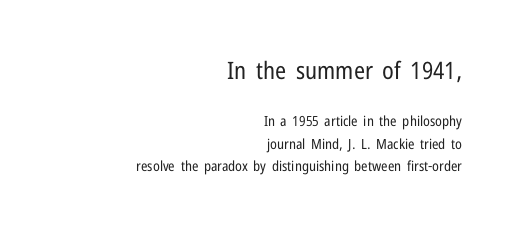
Q: Is the text bold? A: No.
Q: Is the text italic (slanted)? A: No, it is upright.
Q: Is the text underlined? A: No.
Q: How is the paragraph aligned? A: Right-aligned.
Q: Is the spacing between letters normal or unusually wide? A: Normal.
Q: Is the spacing between lines tight, normal or loose? A: Normal.
Q: Which block of text is set in a larger size, the first (top) or the second (bottom)? A: The first (top) one.
